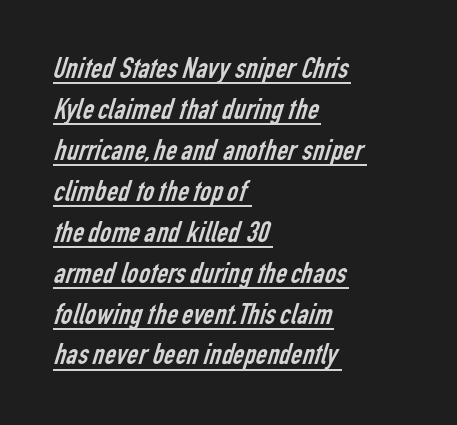
Q: Is the text bold? A: No.
Q: Is the typeface a serif or a sans-serif typeface? A: Sans-serif.
Q: Is the text underlined? A: Yes.
Q: How is the paragraph aligned? A: Left-aligned.
Q: Is the spacing between letters normal or unusually wide? A: Normal.
Q: Is the spacing between lines tight, normal or loose? A: Normal.
Q: Width (condensed, normal, or wide)? A: Condensed.
Q: Stroke contrast? A: Low.
Q: x-height? A: Medium.
Q: Monospaced? A: No.
